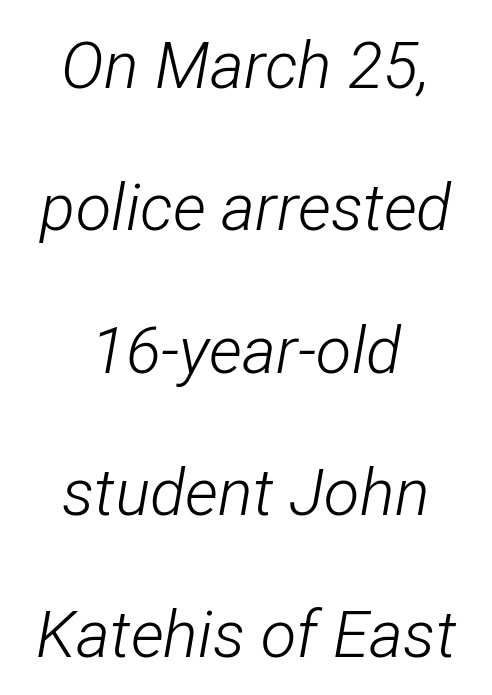
The letters sit at their default tracking, neither squeezed nor spread. Visually the block forms a symmetrical silhouette, jagged on both flanks. This rendering features lettering with no underline. Each stroke keeps to a modest, everyday thickness or less. The passage shown is typed in a proportional face where columns would drift.
